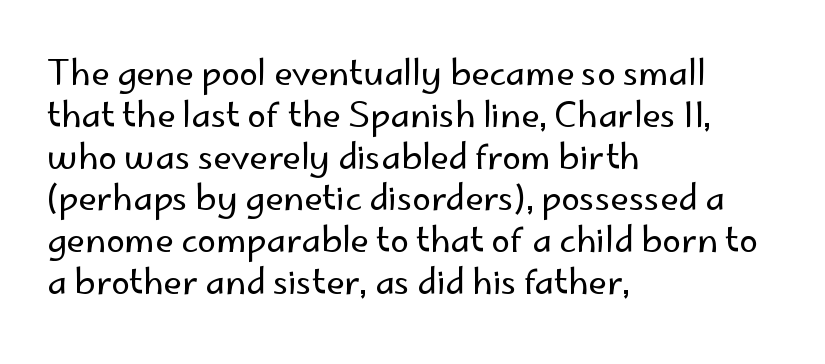
{"serif": "no", "italic": "no", "bold": "no", "weight": "regular", "width": "normal", "stroke_contrast": "low", "x_height": "small", "monospaced": "no", "underline": "no", "align": "left", "line_spacing_ratio": 1.23, "letter_spacing": "normal", "letter_spacing_em": 0.0, "glyph_px": 34}
